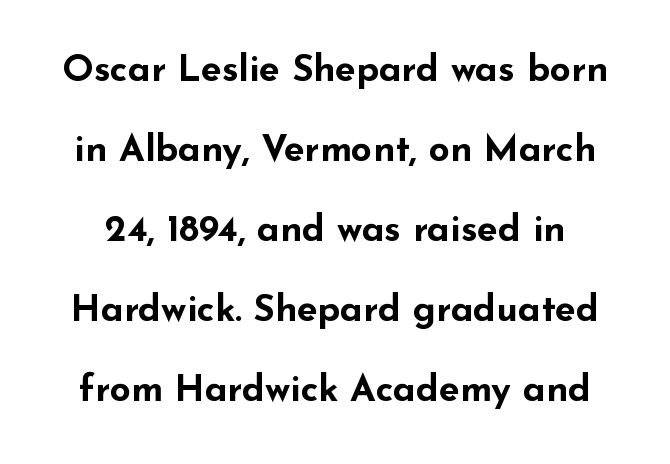
The image shows 37 px bold, wide sans-serif type, upright; set loose line spacing (2.16x), normal letter spacing, not underlined; low stroke contrast and a small x-height.
